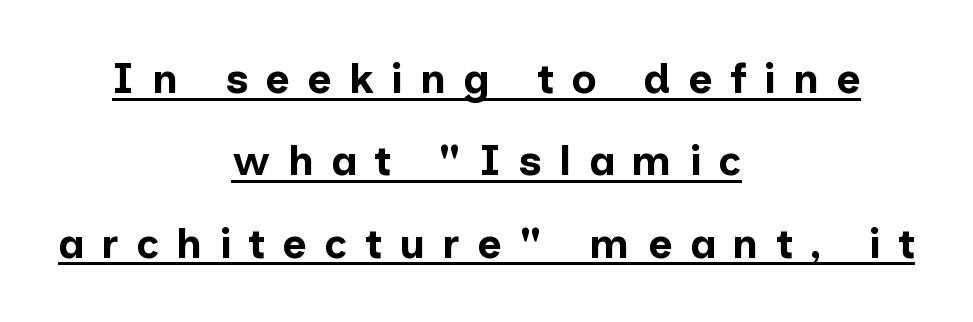
The image shows 42 px bold sans-serif type, upright; set centered, loose line spacing (1.96x), unusually wide letter spacing (+0.41 em), underlined; low stroke contrast and a medium x-height.
